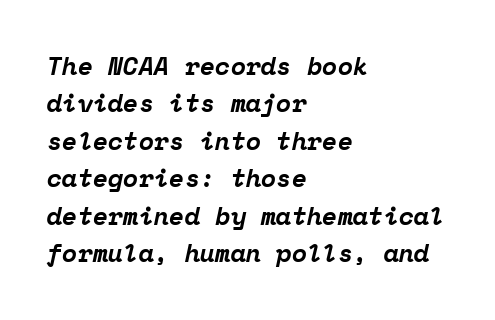
Horizontal alignment here is leftward, the default for most running prose. Clear beneath every line of the passage. The face used here has a pronounced slope to its letters. Characters follow at the spacing the type designer built in. The designer left line spacing at the default.
